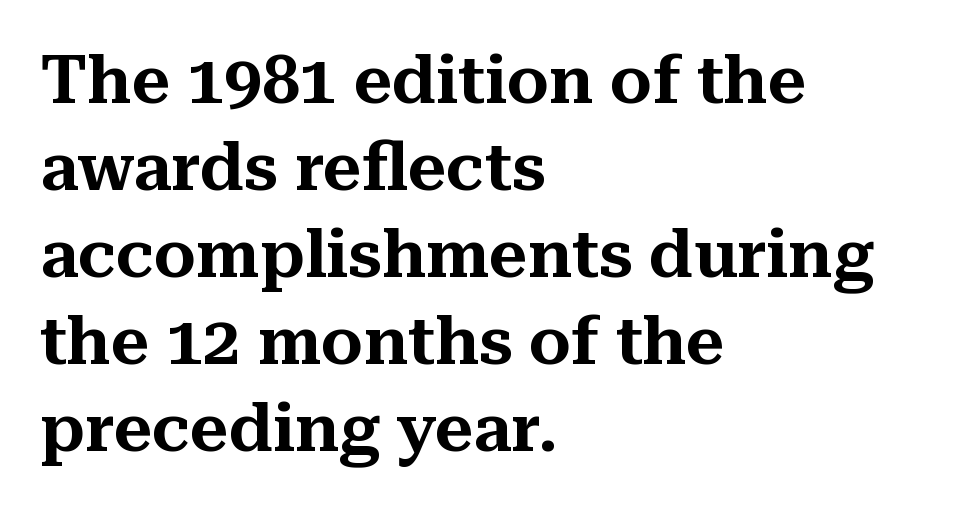
Q: Is the text italic (slanted)? A: No, it is upright.
Q: Is the typeface a serif or a sans-serif typeface? A: Serif.
Q: Is the text underlined? A: No.
Q: How is the paragraph aligned? A: Left-aligned.
Q: Is the spacing between letters normal or unusually wide? A: Normal.
Q: Is the spacing between lines tight, normal or loose? A: Normal.
Q: Width (condensed, normal, or wide)? A: Normal.
Q: Stroke contrast? A: Medium.
Q: x-height? A: Medium.
Q: Monospaced? A: No.
